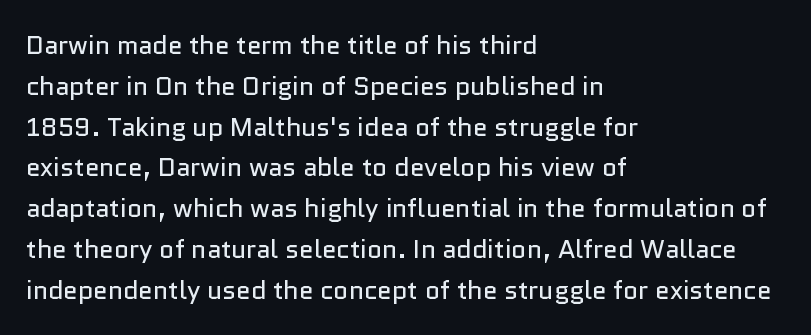
{"italic": "no", "bold": "no", "underline": "no", "align": "left", "line_spacing": "normal", "line_spacing_ratio": 1.57, "letter_spacing": "normal", "letter_spacing_em": 0.0, "glyph_px": 26}
